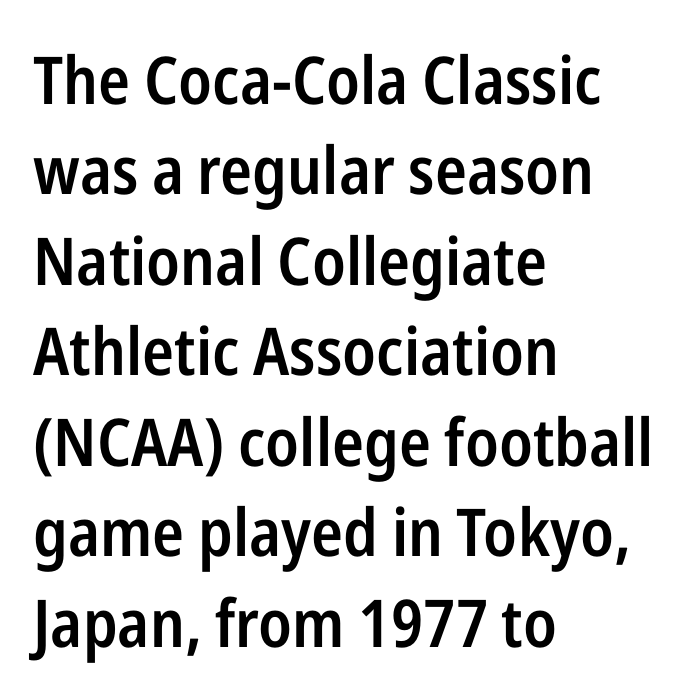
Q: Is the text bold? A: Semi-bold.
Q: Is the text italic (slanted)? A: No, it is upright.
Q: Is the typeface a serif or a sans-serif typeface? A: Sans-serif.
Q: Is the text underlined? A: No.
Q: How is the paragraph aligned? A: Left-aligned.
Q: Is the spacing between letters normal or unusually wide? A: Normal.
Q: Is the spacing between lines tight, normal or loose? A: Normal.
Q: Width (condensed, normal, or wide)? A: Condensed.
Q: Stroke contrast? A: Low.
Q: x-height? A: Medium.
Q: Monospaced? A: No.
